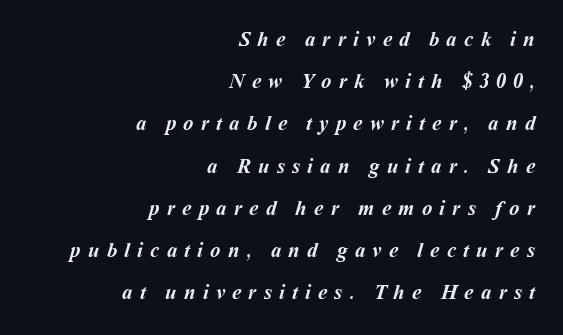
Q: Is the text bold? A: Yes.
Q: Is the text underlined? A: No.
Q: How is the paragraph aligned? A: Right-aligned.
Q: Is the spacing between letters normal or unusually wide? A: Unusually wide.
Q: Is the spacing between lines tight, normal or loose? A: Loose.
